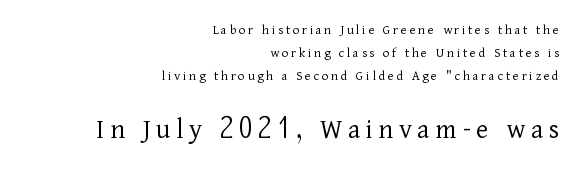
{"serif": "yes", "italic": "no", "bold": "no", "weight": "light", "width": "normal", "stroke_contrast": "low", "x_height": "medium", "monospaced": "no", "underline": "no", "align": "right", "line_spacing": "normal", "line_spacing_ratio": 1.64, "larger_block": "second", "size_ratio": 2.07, "glyph_px": 29}
